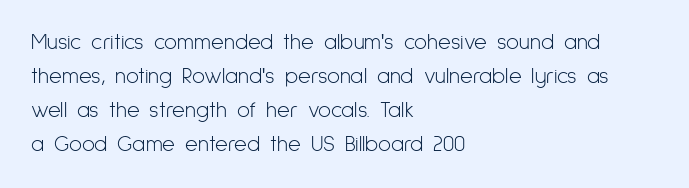
The image shows 22 px text type, upright; set left-aligned, normal line spacing (1.55x), normal letter spacing, not underlined.
